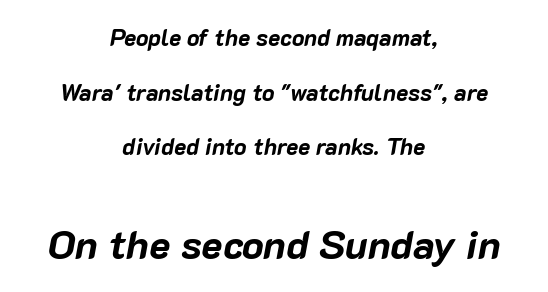
The image shows 40 px bold type, italic (leaning right); set centered, loose line spacing (2.38x), normal letter spacing, not underlined; the second (bottom) block is 1.74x larger; low stroke contrast and a medium x-height.
